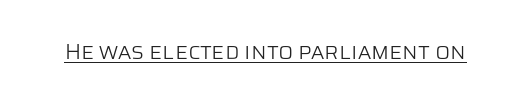
{"italic": "no", "bold": "no", "underline": "yes", "letter_spacing": "normal", "letter_spacing_em": 0.0, "glyph_px": 22}
